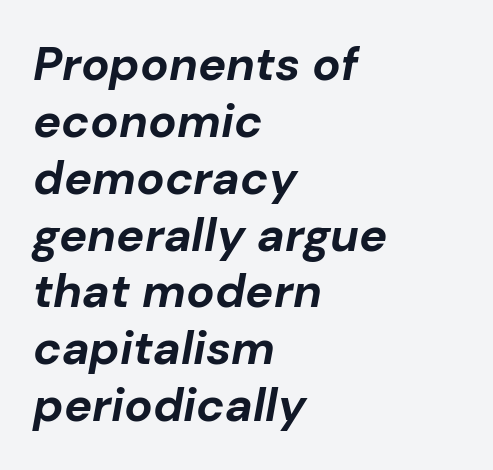
Q: Is the text bold? A: Yes.
Q: Is the text italic (slanted)? A: Yes, it leans right by about 10 degrees.
Q: Is the text underlined? A: No.
Q: How is the paragraph aligned? A: Left-aligned.
Q: Is the spacing between letters normal or unusually wide? A: Normal.
Q: Width (condensed, normal, or wide)? A: Normal.
Q: Stroke contrast? A: Low.
Q: x-height? A: Medium.
Q: Monospaced? A: No.
